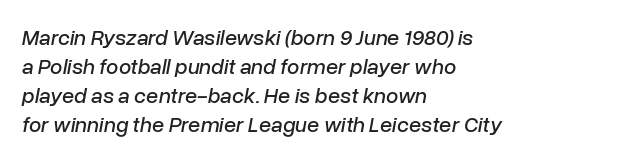
Q: Is the text italic (slanted)? A: Yes, it leans right by about 10 degrees.
Q: Is the text underlined? A: No.
Q: How is the paragraph aligned? A: Left-aligned.
Q: Is the spacing between letters normal or unusually wide? A: Normal.
Q: Is the spacing between lines tight, normal or loose? A: Normal.
